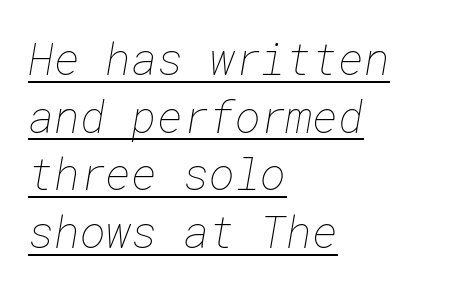
{"bold": "no", "weight": "thin", "width": "normal", "stroke_contrast": "low", "x_height": "medium", "underline": "yes", "align": "left", "line_spacing": "normal", "line_spacing_ratio": 1.31, "letter_spacing": "normal", "letter_spacing_em": 0.0, "glyph_px": 44}
